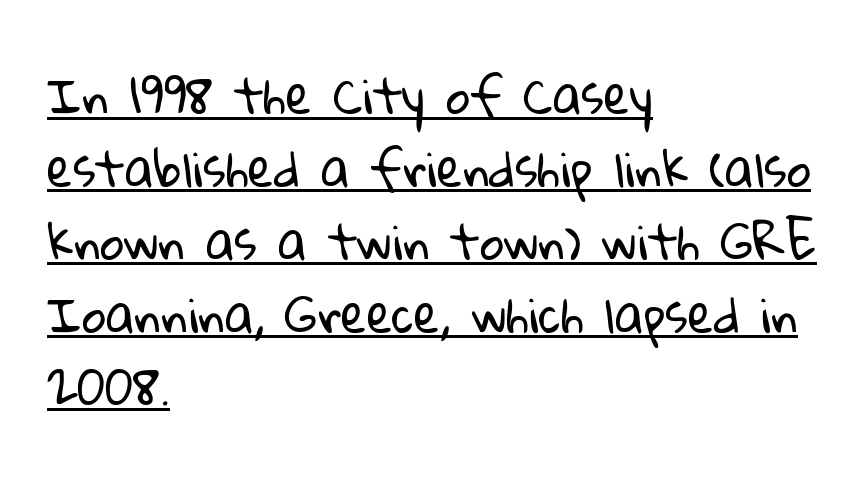
{"serif": "no", "bold": "no", "weight": "regular", "width": "normal", "stroke_contrast": "low", "x_height": "medium", "monospaced": "no", "underline": "yes", "align": "left", "line_spacing": "normal", "line_spacing_ratio": 1.55, "letter_spacing": "normal", "letter_spacing_em": 0.0, "glyph_px": 47}
